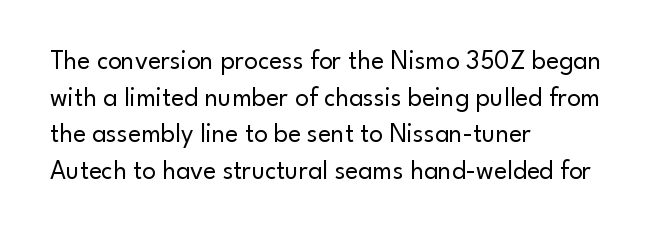
Reading down the block, your eye returns to a fixed left position each line. Do the letters lean? They stand straight. The strip under each line holds only bare page. Bold? No — there's no thickening of the strokes. Line spacing here is normal. Glyph-to-glyph distance matches everyday printed text.
